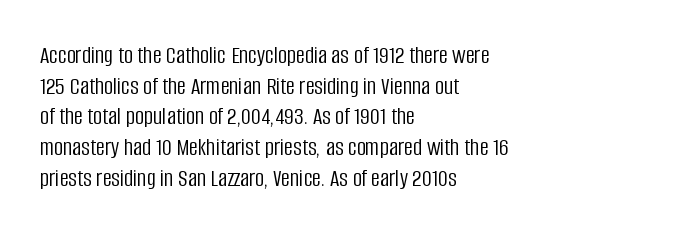
{"italic": "no", "bold": "no", "underline": "no", "align": "left", "line_spacing_ratio": 1.23, "letter_spacing": "normal", "letter_spacing_em": 0.0, "glyph_px": 25}
